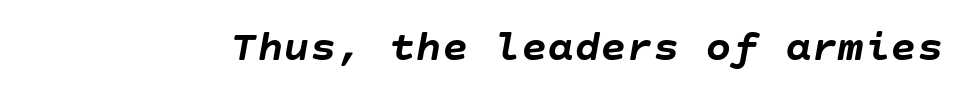
{"italic": "yes", "lean": "right", "slant_degrees": 10, "bold": "yes", "weight": "semibold", "width": "normal", "stroke_contrast": "low", "x_height": "large", "underline": "no", "letter_spacing": "normal", "letter_spacing_em": 0.0, "glyph_px": 44}
